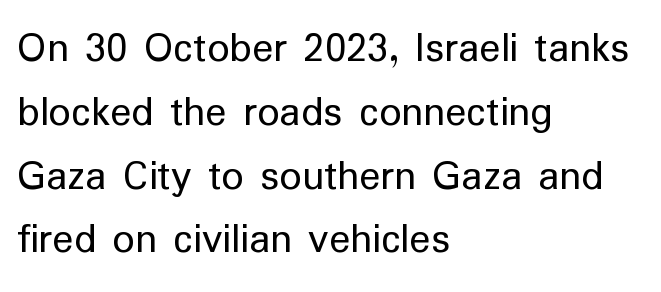
Weight: not bold — regular or lighter. The words here are not underlined. The vertical gap from one line to the next is medium. The face used here is a sans, in the tradition of grotesques and geometrics. Compared with typical body copy, the letter spacing here is the same.
